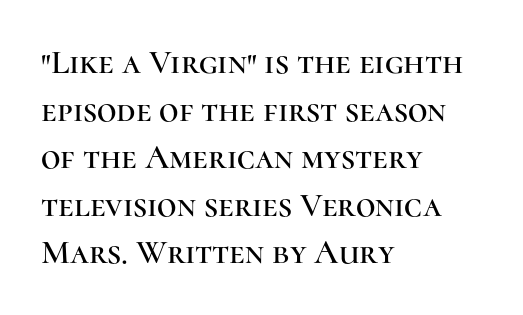
The image shows 34 px serif type, upright; set left-aligned, normal line spacing (1.4x), normal letter spacing, not underlined; high stroke contrast and a medium x-height.
